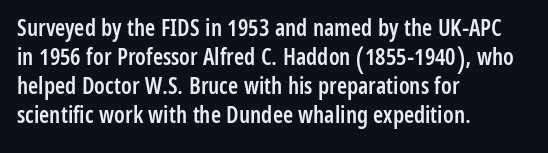
These lines keep a tight, regular rhythm from letter to letter. Horizontally, the lines are justified to the leading edge only. Normally led — the rows are evenly, conventionally spaced. The axis of the letterforms is exactly vertical. Bold? Not quite — semibold, heavier than regular but stopping short.
